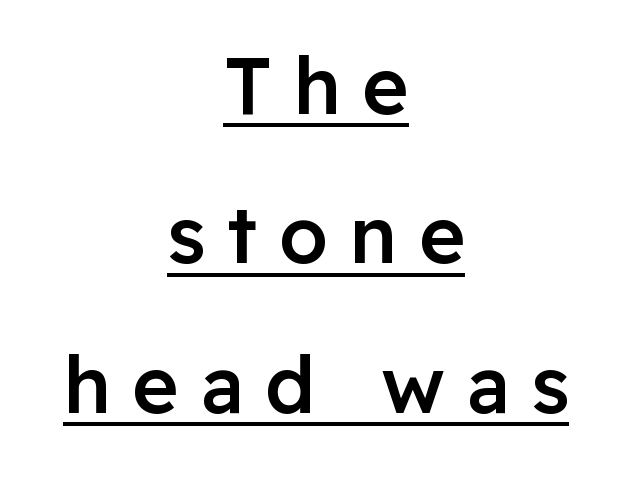
Q: Is the text bold? A: Semi-bold.
Q: Is the text italic (slanted)? A: No, it is upright.
Q: Is the typeface a serif or a sans-serif typeface? A: Sans-serif.
Q: Is the text underlined? A: Yes.
Q: How is the paragraph aligned? A: Centered.
Q: Is the spacing between letters normal or unusually wide? A: Unusually wide.
Q: Width (condensed, normal, or wide)? A: Normal.
Q: Stroke contrast? A: Low.
Q: x-height? A: Medium.
Q: Monospaced? A: No.
